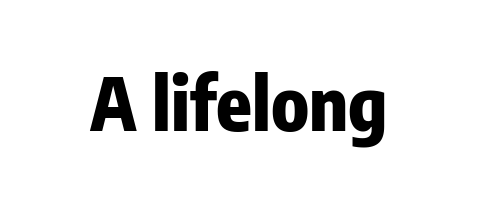
Q: Is the text bold? A: Yes.
Q: Is the text italic (slanted)? A: No, it is upright.
Q: Is the typeface a serif or a sans-serif typeface? A: Sans-serif.
Q: Is the text underlined? A: No.
Q: Is the spacing between letters normal or unusually wide? A: Normal.
Q: Width (condensed, normal, or wide)? A: Condensed.
Q: Stroke contrast? A: Low.
Q: x-height? A: Medium.
Q: Monospaced? A: No.
